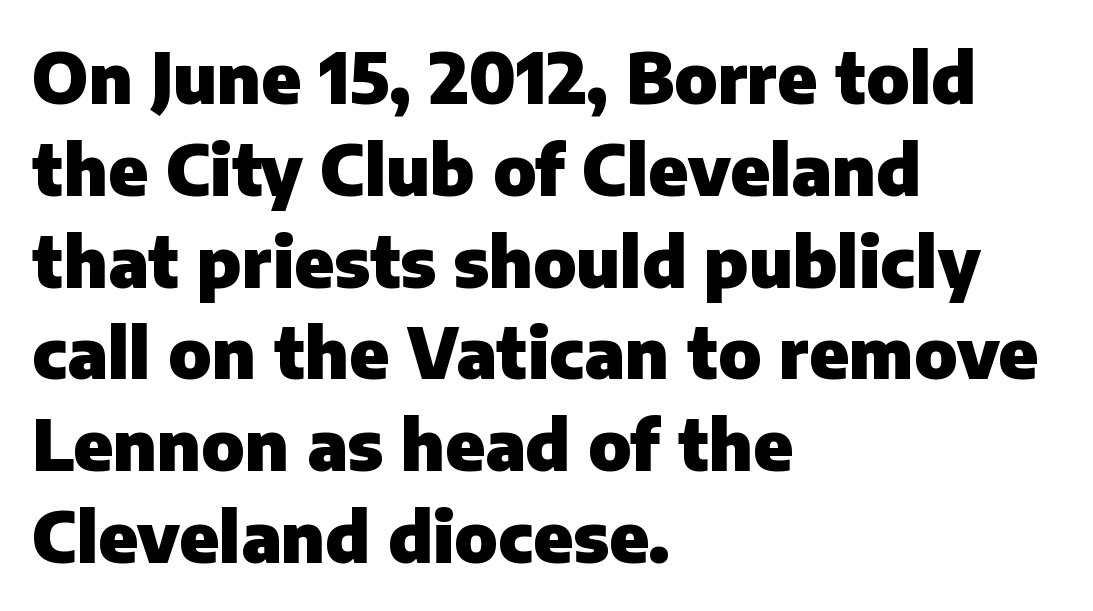
Is the letter spacing exaggerated? No — it looks like the ordinary default. Notice how the passage keeps a crisp vertical edge on the left only. The rendering uses natural spacing where letterforms have individual widths. Each row of text sits above clean, open space.
